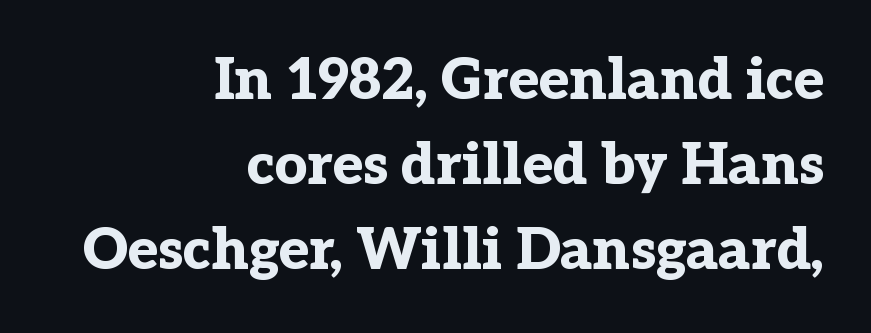
The image shows 57 px bold serif type, upright; set right-aligned, normal line spacing (1.49x), normal letter spacing, not underlined; low stroke contrast and a medium x-height.
